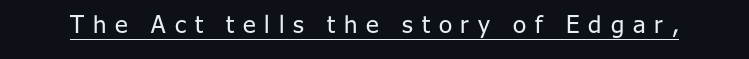
The tracking reads as deliberately expanded to a designer's eye. Honestly, the underline is the first thing you notice here. The letters look calm and open, with moderate or lighter stems. It's the straight-up-and-down kind of type.
